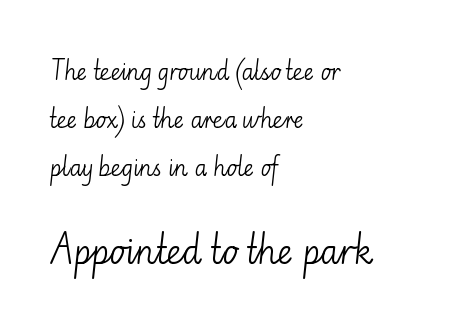
{"serif": "no", "bold": "no", "weight": "light", "width": "normal", "stroke_contrast": "low", "x_height": "small", "monospaced": "no", "underline": "no", "align": "left", "line_spacing": "loose", "line_spacing_ratio": 2.18, "letter_spacing": "normal", "letter_spacing_em": 0.0, "larger_block": "second", "size_ratio": 1.5, "glyph_px": 33}
